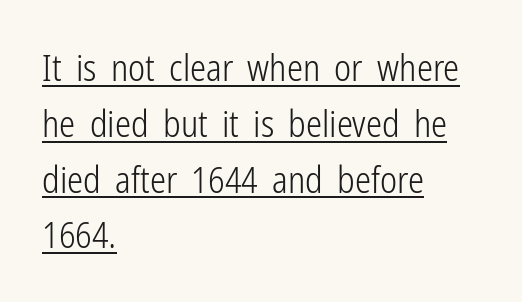
Q: Is the text bold? A: No.
Q: Is the text italic (slanted)? A: No, it is upright.
Q: Is the typeface a serif or a sans-serif typeface? A: Sans-serif.
Q: Is the text underlined? A: Yes.
Q: How is the paragraph aligned? A: Left-aligned.
Q: Is the spacing between letters normal or unusually wide? A: Normal.
Q: Is the spacing between lines tight, normal or loose? A: Normal.
Q: Width (condensed, normal, or wide)? A: Condensed.
Q: Stroke contrast? A: Low.
Q: x-height? A: Medium.
Q: Monospaced? A: No.
